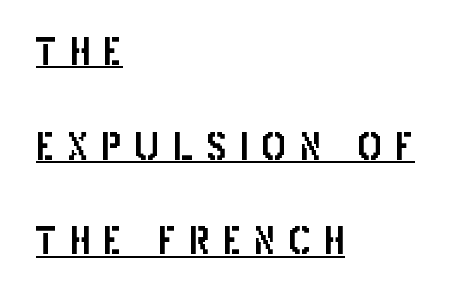
{"serif": "no", "italic": "no", "width": "condensed", "stroke_contrast": "low", "x_height": "large", "monospaced": "no", "underline": "yes", "align": "left", "line_spacing": "loose", "line_spacing_ratio": 2.49, "letter_spacing": "wide", "letter_spacing_em": 0.32, "glyph_px": 38}
